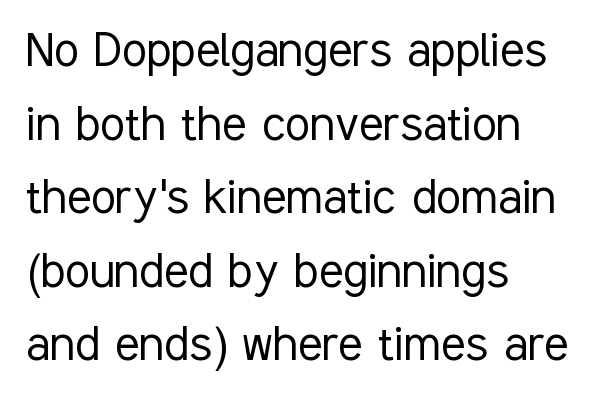
Posture: vertical. The text was rendered using a sans face with plain stroke endings. Spacing verdict: proportional, widths tailored to each character. Each word holds together tightly as a unit, with standard inter-letter gaps. Where is the straight margin? On the left. This block has exactly the height ordinary leading produces.
